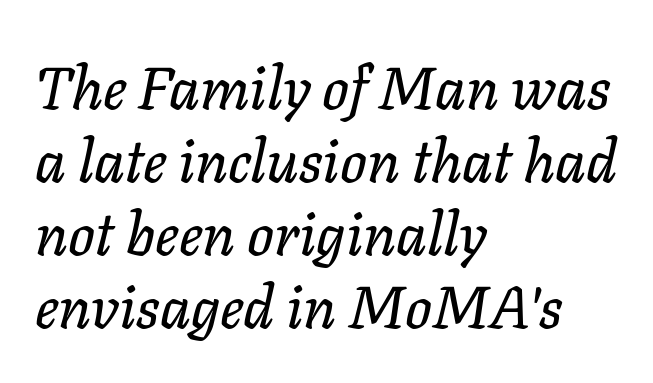
Italic? Definitely — the glyphs are oblique. Short note: letters normally spaced. Letters rest on an invisible, unmarked baseline. Is this a fixed-width face? No — the glyphs have proportional, varying widths. Every row of glyphs begins at an identical x-position on the left.
